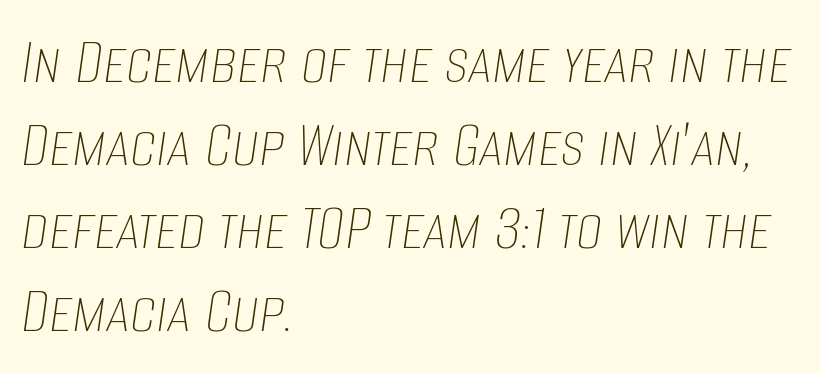
Q: Is the text bold? A: No.
Q: Is the text italic (slanted)? A: Yes, it leans right by about 8 degrees.
Q: Is the text underlined? A: No.
Q: How is the paragraph aligned? A: Left-aligned.
Q: Is the spacing between letters normal or unusually wide? A: Normal.
Q: Width (condensed, normal, or wide)? A: Condensed.
Q: Stroke contrast? A: Low.
Q: x-height? A: Large.
Q: Monospaced? A: No.
